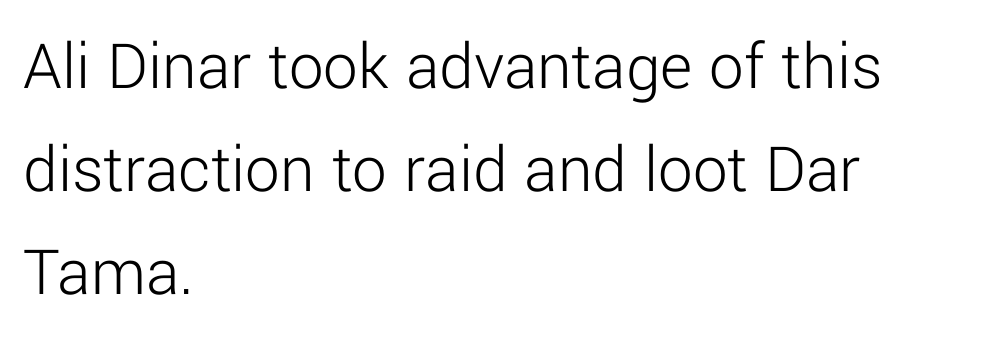
This is the regular roman posture of the typeface. Letters rest on an invisible, unmarked baseline. The horizontal fit of the characters is conventional and even. The passage shown is typed in a proportional face where columns would drift.
